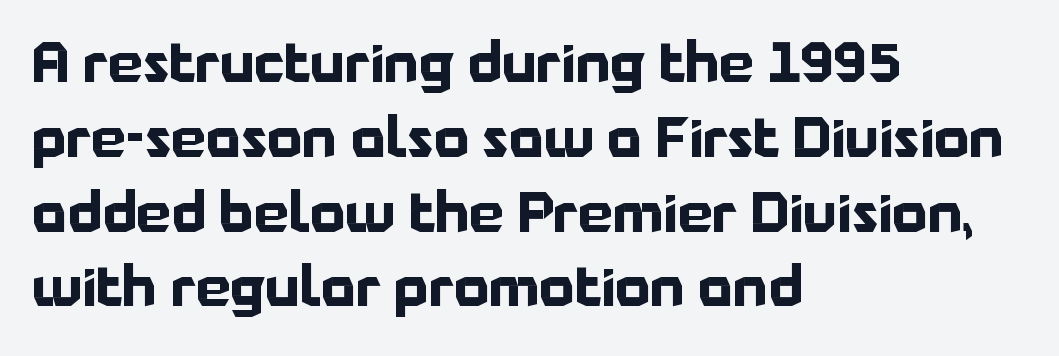
Q: Is the text bold? A: Yes.
Q: Is the text italic (slanted)? A: No, it is upright.
Q: Is the typeface a serif or a sans-serif typeface? A: Sans-serif.
Q: Is the text underlined? A: No.
Q: How is the paragraph aligned? A: Left-aligned.
Q: Is the spacing between letters normal or unusually wide? A: Normal.
Q: Is the spacing between lines tight, normal or loose? A: Normal.
Q: Width (condensed, normal, or wide)? A: Normal.
Q: Stroke contrast? A: Low.
Q: x-height? A: Medium.
Q: Monospaced? A: No.
